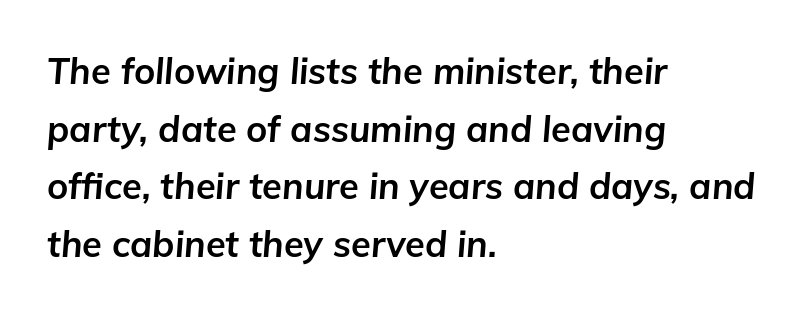
The image shows 36 px bold type, italic (leaning right); set left-aligned, normal line spacing (1.6x), normal letter spacing, not underlined; low stroke contrast and a medium x-height.
